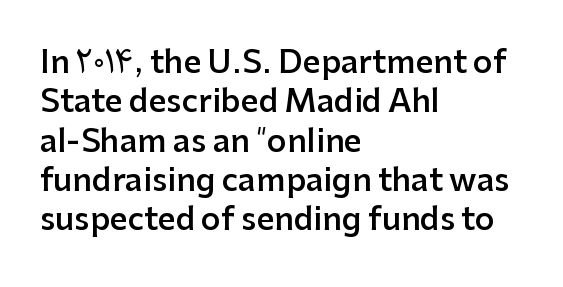
One-word summary of the alignment: left. Do the characters align in a grid? No, the font is proportional. I'd describe the lettering as semibold — firm but not a full bold. The font's upright variant was chosen for this text. Compared with typical paragraphs, the rows here are spaced about the same.
